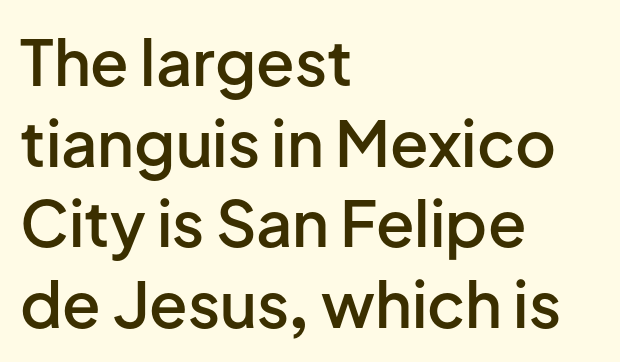
The image shows 63 px semibold sans-serif type, upright; set left-aligned, normal line spacing (1.28x), normal letter spacing, not underlined; low stroke contrast and a medium x-height.
